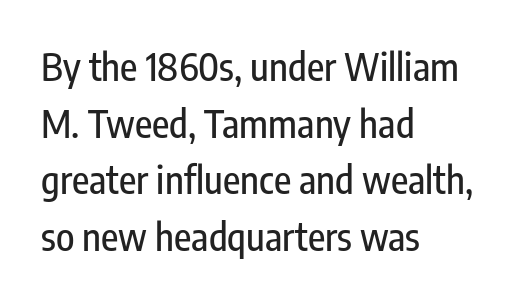
{"serif": "no", "italic": "no", "width": "condensed", "stroke_contrast": "low", "x_height": "medium", "monospaced": "no", "underline": "no", "align": "left", "line_spacing": "normal", "line_spacing_ratio": 1.49, "letter_spacing": "normal", "letter_spacing_em": 0.0, "glyph_px": 38}
